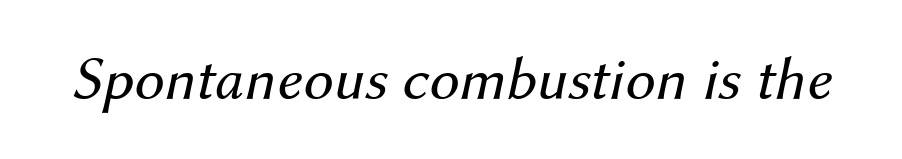
Q: Is the text bold? A: No.
Q: Is the text italic (slanted)? A: Yes, it leans right by about 12 degrees.
Q: Is the text underlined? A: No.
Q: Is the spacing between letters normal or unusually wide? A: Normal.
Q: Width (condensed, normal, or wide)? A: Normal.
Q: Stroke contrast? A: Medium.
Q: x-height? A: Medium.
Q: Monospaced? A: No.
